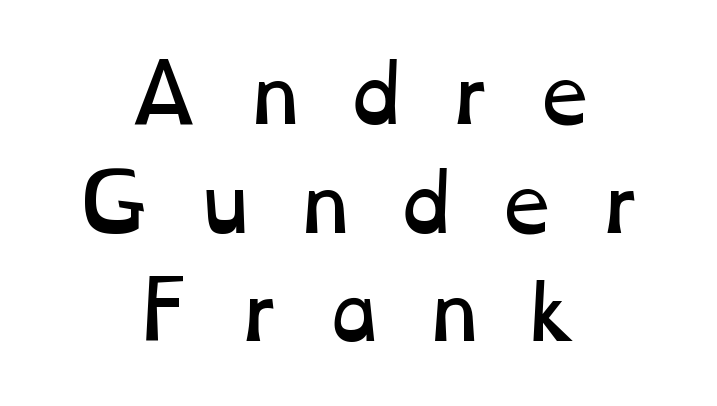
The image shows 77 px regular-weight, wide type; set centered, normal line spacing (1.41x), unusually wide letter spacing (+0.48 em), not underlined; low stroke contrast and a medium x-height.
